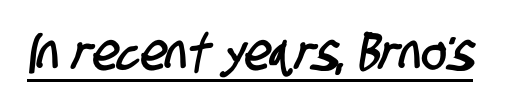
Q: Is the typeface a serif or a sans-serif typeface? A: Sans-serif.
Q: Is the text underlined? A: Yes.
Q: Is the spacing between letters normal or unusually wide? A: Normal.
Q: Width (condensed, normal, or wide)? A: Condensed.
Q: Stroke contrast? A: Low.
Q: x-height? A: Large.
Q: Monospaced? A: No.
